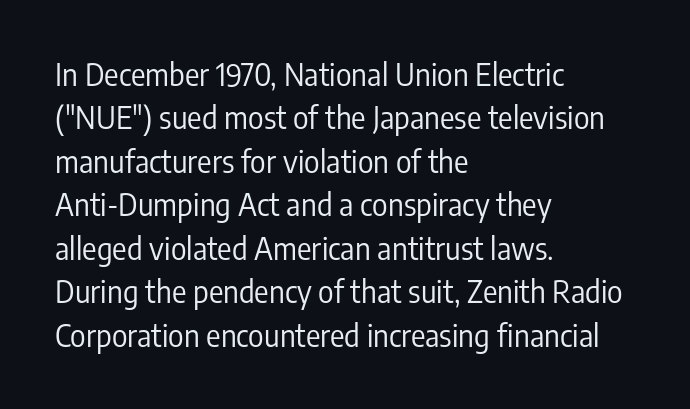
{"serif": "no", "italic": "no", "bold": "no", "weight": "regular", "width": "condensed", "stroke_contrast": "low", "x_height": "medium", "monospaced": "no", "underline": "no", "align": "left", "line_spacing": "normal", "line_spacing_ratio": 1.45, "letter_spacing": "normal", "letter_spacing_em": 0.0, "glyph_px": 30}
